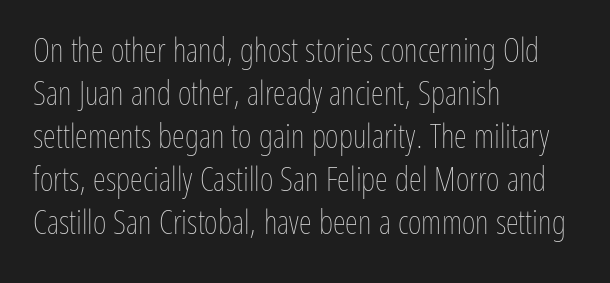
The image shows 33 px thin, condensed type, upright; set left-aligned, normal line spacing (1.3x), normal letter spacing, not underlined; low stroke contrast and a medium x-height.
